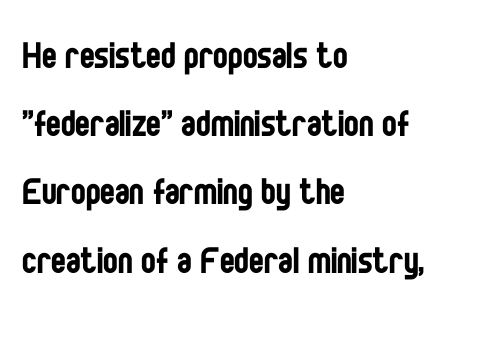
Q: Is the text bold? A: No.
Q: Is the text italic (slanted)? A: No, it is upright.
Q: Is the typeface a serif or a sans-serif typeface? A: Sans-serif.
Q: Is the text underlined? A: No.
Q: How is the paragraph aligned? A: Left-aligned.
Q: Is the spacing between letters normal or unusually wide? A: Normal.
Q: Is the spacing between lines tight, normal or loose? A: Normal.
Q: Width (condensed, normal, or wide)? A: Condensed.
Q: Stroke contrast? A: Low.
Q: x-height? A: Large.
Q: Monospaced? A: No.
